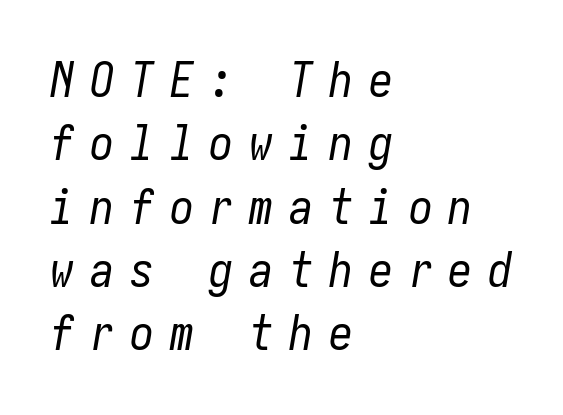
Short note: letters widely spaced. Rule under the text: the space is simply empty. The rendering anchors every line to the left-hand side. Summary of vertical rhythm: regular, with standard interline spacing.
